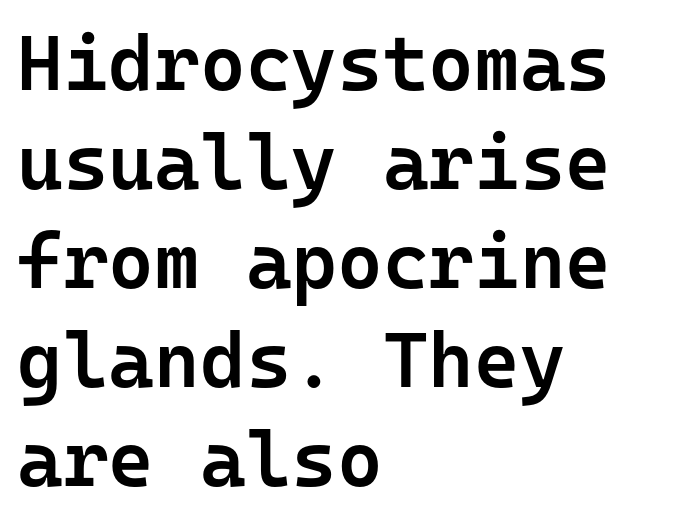
The image shows 78 px semibold sans-serif type, upright, monospaced; set left-aligned, normal line spacing (1.27x), normal letter spacing, not underlined; low stroke contrast and a medium x-height.
